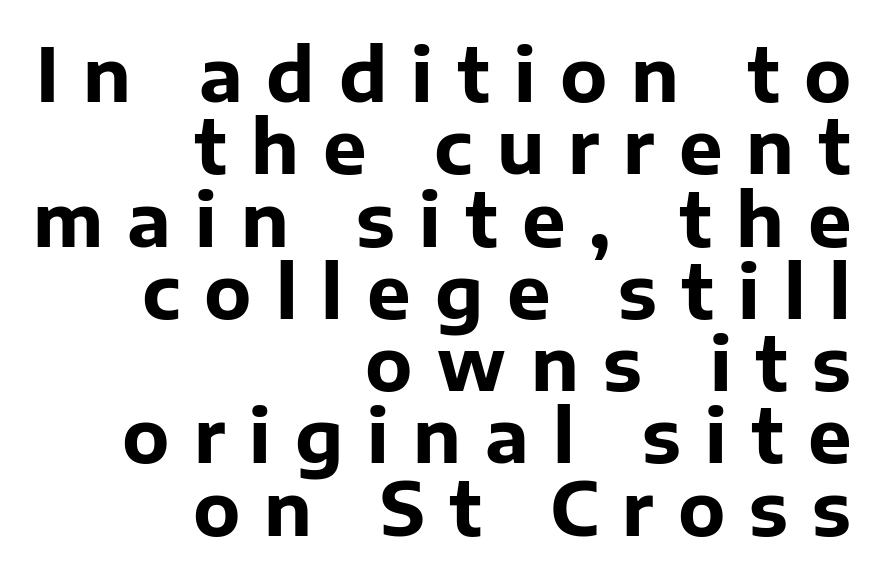
{"serif": "no", "italic": "no", "bold": "yes", "weight": "bold", "width": "normal", "stroke_contrast": "low", "x_height": "medium", "monospaced": "no", "underline": "no", "align": "right", "line_spacing": "tight", "line_spacing_ratio": 0.99, "letter_spacing": "wide", "letter_spacing_em": 0.33, "glyph_px": 73}
